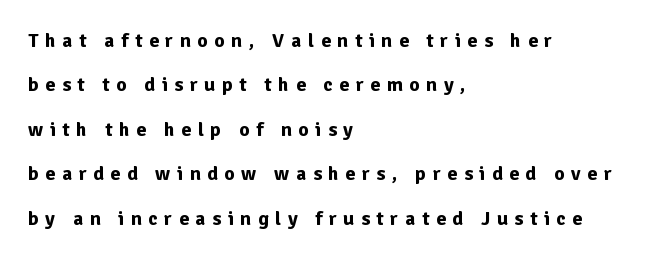
Between one letter and the next there's a generous, obvious gap. The setting favours the left margin, as ordinary paragraphs usually do. Underlining? Definitely not there. The face used here has the dense, thick strokes of a bold. Characters remain perfectly vertical along every line.
